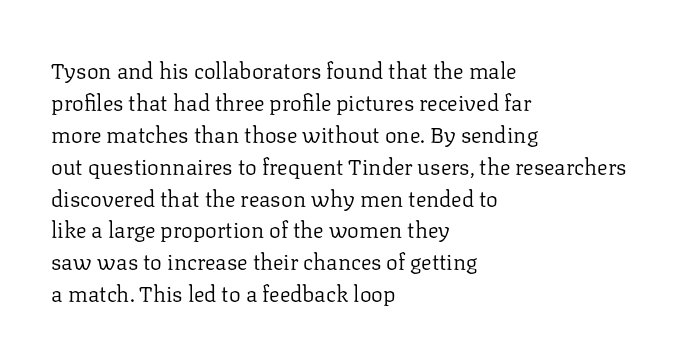
{"italic": "no", "bold": "no", "underline": "no", "align": "left", "line_spacing": "normal", "line_spacing_ratio": 1.45, "letter_spacing": "normal", "letter_spacing_em": 0.0, "glyph_px": 22}
